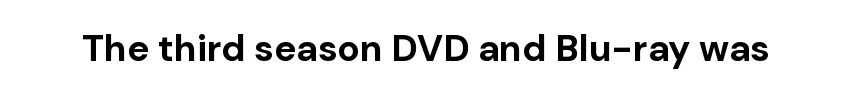
{"serif": "no", "italic": "no", "bold": "yes", "weight": "bold", "width": "normal", "stroke_contrast": "low", "x_height": "medium", "monospaced": "no", "underline": "no", "letter_spacing": "normal", "letter_spacing_em": 0.0, "glyph_px": 37}
